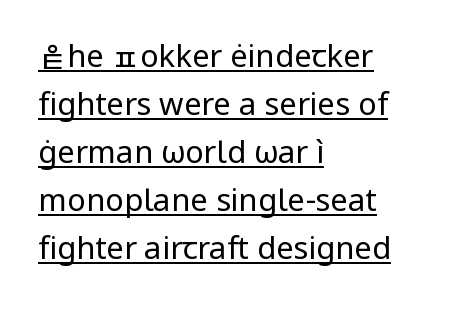
Q: Is the text bold? A: No.
Q: Is the text italic (slanted)? A: No, it is upright.
Q: Is the typeface a serif or a sans-serif typeface? A: Sans-serif.
Q: Is the text underlined? A: Yes.
Q: How is the paragraph aligned? A: Left-aligned.
Q: Is the spacing between letters normal or unusually wide? A: Normal.
Q: Is the spacing between lines tight, normal or loose? A: Normal.
Q: Width (condensed, normal, or wide)? A: Normal.
Q: Stroke contrast? A: Low.
Q: x-height? A: Medium.
Q: Monospaced? A: No.
